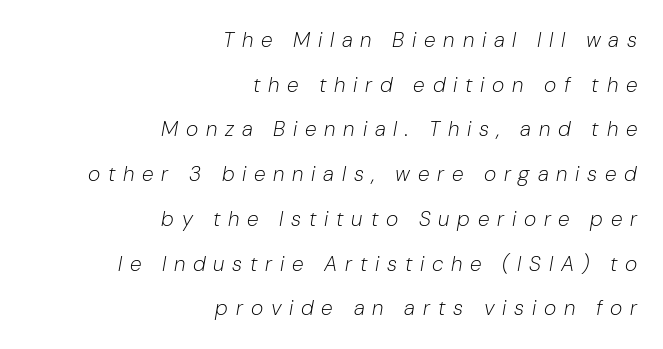
Q: Is the text bold? A: No.
Q: Is the text italic (slanted)? A: Yes, it leans right by about 10 degrees.
Q: Is the text underlined? A: No.
Q: How is the paragraph aligned? A: Right-aligned.
Q: Is the spacing between letters normal or unusually wide? A: Unusually wide.
Q: Is the spacing between lines tight, normal or loose? A: Loose.
